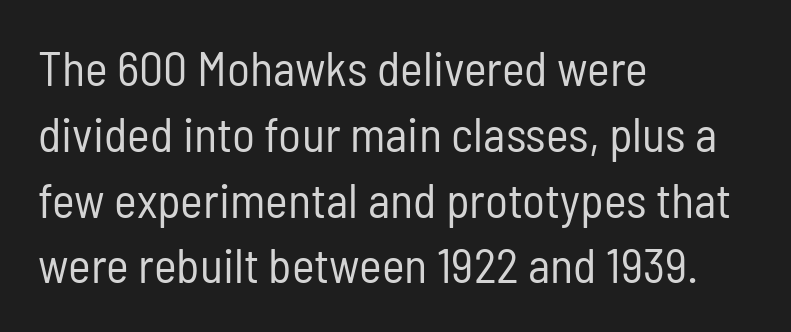
Descender tails drop into unmarked territory. Summary of vertical rhythm: regular, with standard interline spacing. Serifs: no, the terminals of the letterforms are clean. The rendering uses natural spacing where letterforms have individual widths.
